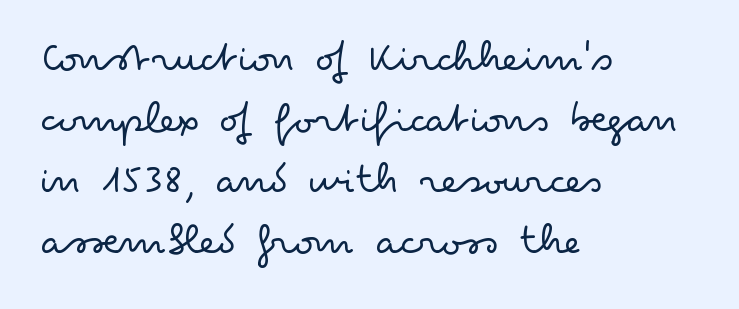
Q: Is the text bold? A: No.
Q: Is the text italic (slanted)? A: No, it is upright.
Q: Is the typeface a serif or a sans-serif typeface? A: Sans-serif.
Q: Is the text underlined? A: No.
Q: How is the paragraph aligned? A: Left-aligned.
Q: Is the spacing between letters normal or unusually wide? A: Normal.
Q: Is the spacing between lines tight, normal or loose? A: Normal.
Q: Width (condensed, normal, or wide)? A: Wide.
Q: Stroke contrast? A: Low.
Q: x-height? A: Small.
Q: Monospaced? A: No.
